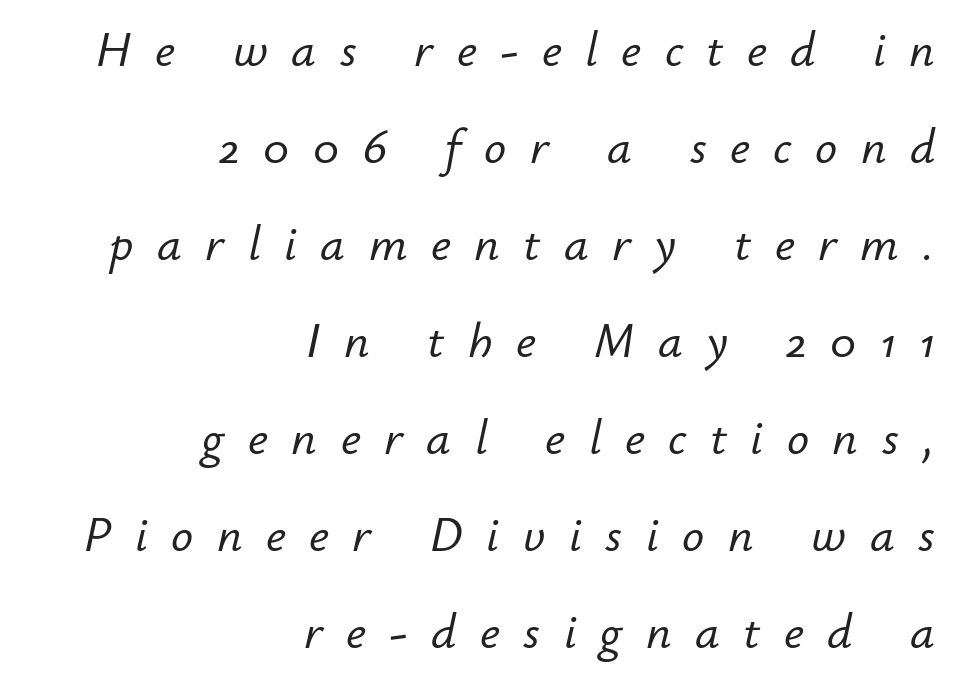
Q: Is the text italic (slanted)? A: Yes, it leans right by about 12 degrees.
Q: Is the text underlined? A: No.
Q: How is the paragraph aligned? A: Right-aligned.
Q: Is the spacing between letters normal or unusually wide? A: Unusually wide.
Q: Is the spacing between lines tight, normal or loose? A: Loose.
Q: Width (condensed, normal, or wide)? A: Normal.
Q: Stroke contrast? A: Low.
Q: x-height? A: Small.
Q: Monospaced? A: No.
